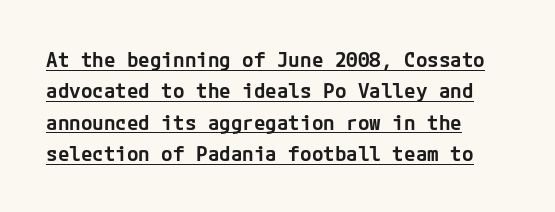
{"italic": "no", "bold": "semi", "underline": "yes", "align": "left", "line_spacing": "normal", "line_spacing_ratio": 1.49, "letter_spacing": "normal", "letter_spacing_em": 0.0, "glyph_px": 21}
